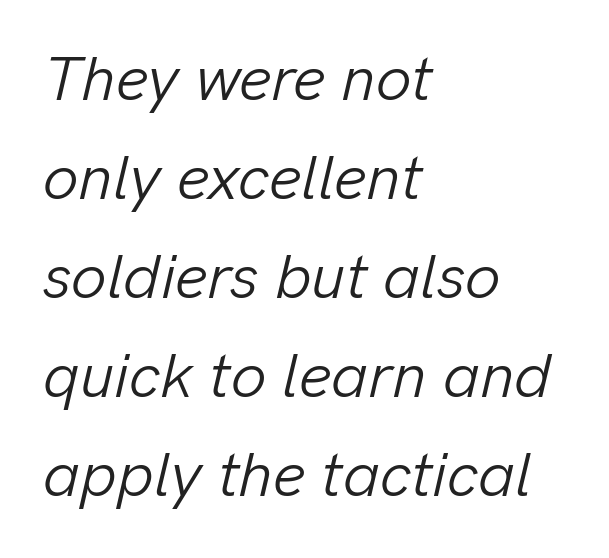
The image shows 63 px light type, italic (leaning right); set left-aligned, normal line spacing (1.57x), normal letter spacing, not underlined; low stroke contrast and a medium x-height.
